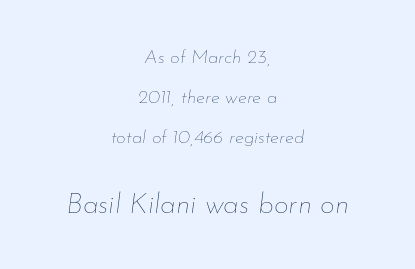
Q: Is the text bold? A: No.
Q: Is the text italic (slanted)? A: Yes, it leans right by about 7 degrees.
Q: Is the text underlined? A: No.
Q: How is the paragraph aligned? A: Centered.
Q: Is the spacing between letters normal or unusually wide? A: Normal.
Q: Is the spacing between lines tight, normal or loose? A: Loose.
Q: Which block of text is set in a larger size, the first (top) or the second (bottom)? A: The second (bottom) one.
Q: Width (condensed, normal, or wide)? A: Normal.
Q: Stroke contrast? A: Low.
Q: x-height? A: Small.
Q: Monospaced? A: No.
